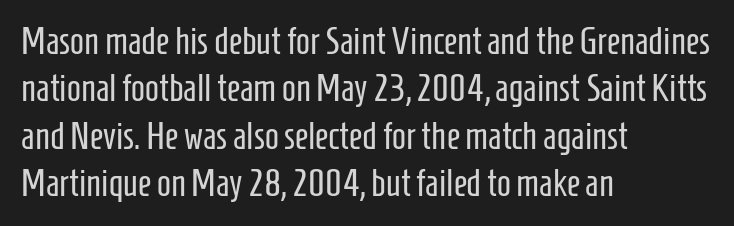
Q: Is the text bold? A: No.
Q: Is the text italic (slanted)? A: No, it is upright.
Q: Is the typeface a serif or a sans-serif typeface? A: Sans-serif.
Q: Is the text underlined? A: No.
Q: How is the paragraph aligned? A: Left-aligned.
Q: Is the spacing between letters normal or unusually wide? A: Normal.
Q: Is the spacing between lines tight, normal or loose? A: Normal.
Q: Width (condensed, normal, or wide)? A: Condensed.
Q: Stroke contrast? A: Low.
Q: x-height? A: Medium.
Q: Monospaced? A: No.
